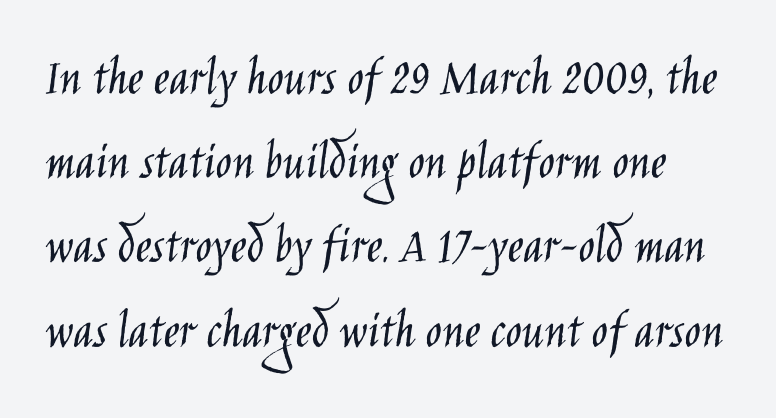
{"serif": "no", "bold": "no", "weight": "light", "width": "condensed", "stroke_contrast": "low", "x_height": "large", "monospaced": "no", "underline": "no", "line_spacing": "normal", "line_spacing_ratio": 1.56, "letter_spacing": "normal", "letter_spacing_em": 0.0, "glyph_px": 54}
